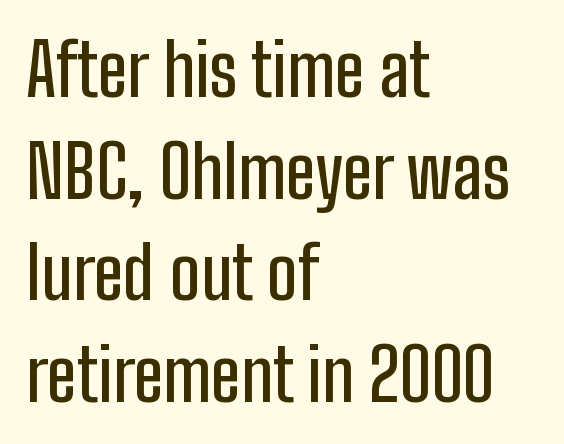
The image shows 72 px condensed sans-serif type, upright; set left-aligned, normal line spacing (1.41x), normal letter spacing, not underlined; low stroke contrast and a medium x-height.
